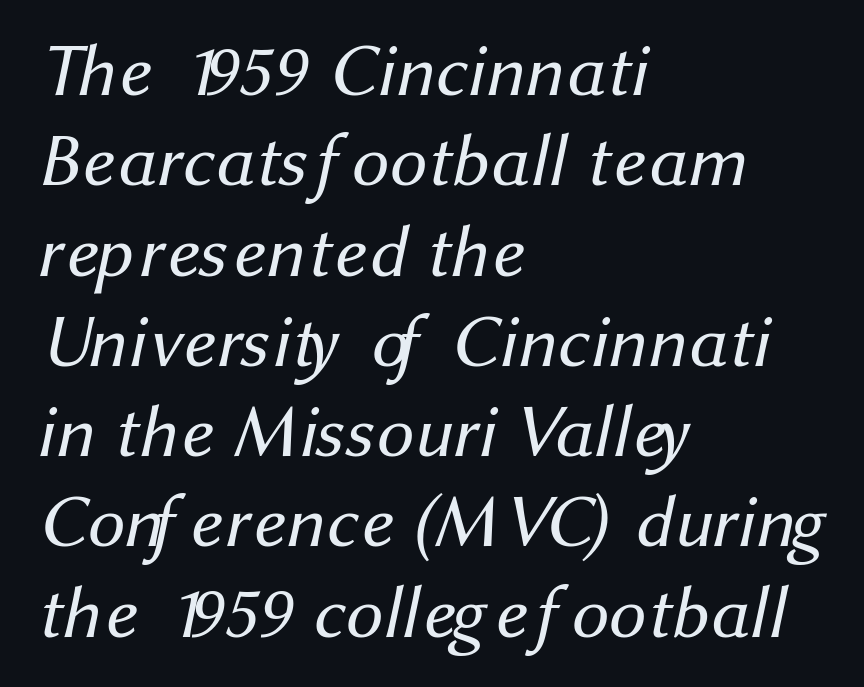
Every row of glyphs begins at an identical x-position on the left. The baseline area is clear. Unbolded letterforms with no extra heft. Varying glyph widths throughout — classic text-font behaviour. You can tell from the bare stems that sans-serif type was used. The face used here is rendered with its standard letterfit.
